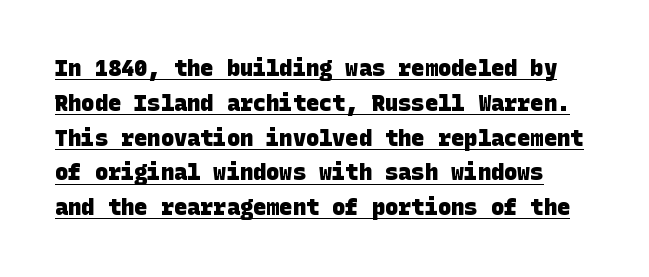
The image shows 22 px bold type; set normal line spacing (1.58x), normal letter spacing, underlined.
